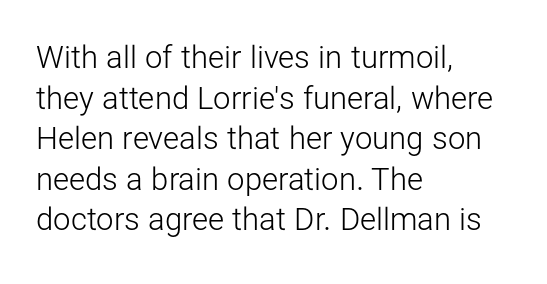
To sum up the face: it is a sans, with no serifs. Tracking value appears to be zero — textbook default spacing. Unbolded letterforms with no extra heft. Here the designer chose a conventional face with non-uniform glyph widths.
